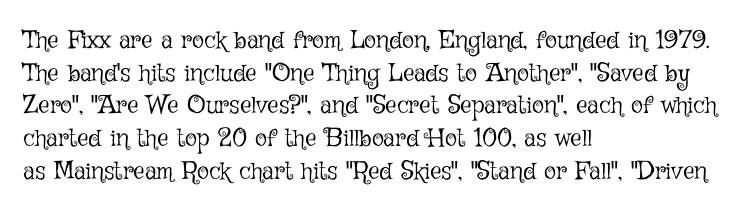
{"italic": "no", "bold": "no", "underline": "no", "align": "left", "line_spacing": "normal", "line_spacing_ratio": 1.31, "letter_spacing": "normal", "letter_spacing_em": 0.0, "glyph_px": 25}
